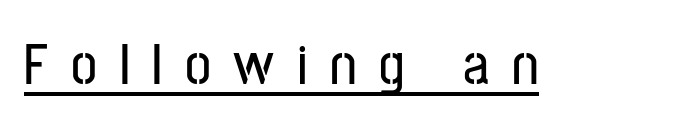
{"serif": "no", "italic": "no", "width": "condensed", "stroke_contrast": "low", "x_height": "medium", "monospaced": "no", "underline": "yes", "letter_spacing": "wide", "letter_spacing_em": 0.39, "glyph_px": 58}
